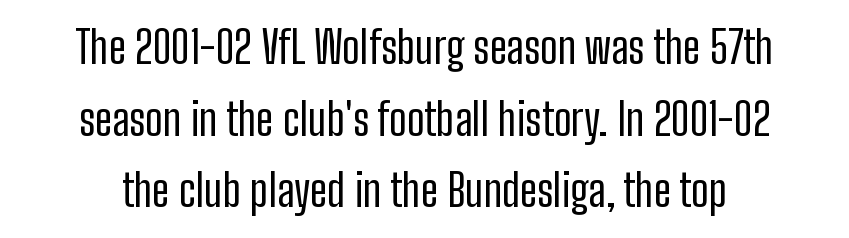
{"serif": "no", "italic": "no", "bold": "no", "weight": "regular", "width": "condensed", "stroke_contrast": "low", "x_height": "medium", "monospaced": "no", "underline": "no", "line_spacing": "normal", "line_spacing_ratio": 1.63, "letter_spacing": "normal", "letter_spacing_em": 0.0, "glyph_px": 44}
